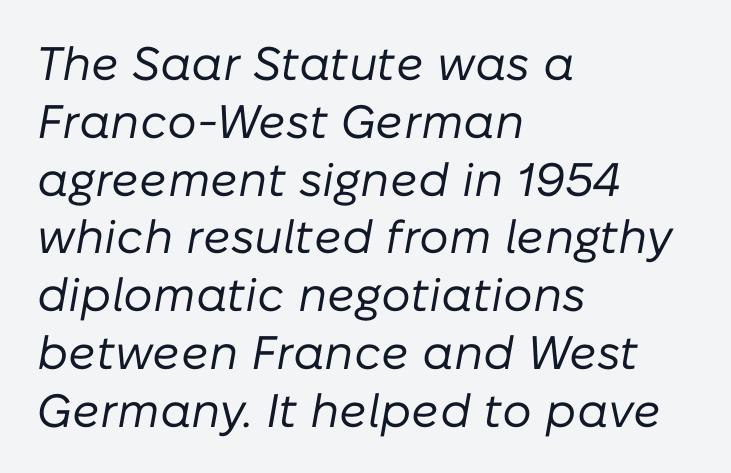
Observe the lean: these are italic letterforms. The letterforms sit at book weight or below. The passage shown is typed in a proportional face where columns would drift. Rule under the text: the space is simply empty. Short and long lines alike share a common starting point at left.
